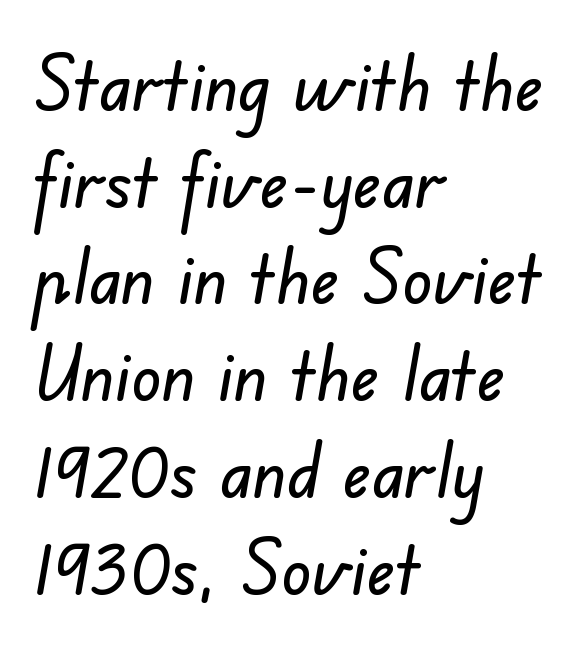
Q: Is the typeface a serif or a sans-serif typeface? A: Sans-serif.
Q: Is the text underlined? A: No.
Q: How is the paragraph aligned? A: Left-aligned.
Q: Is the spacing between letters normal or unusually wide? A: Normal.
Q: Is the spacing between lines tight, normal or loose? A: Normal.
Q: Width (condensed, normal, or wide)? A: Normal.
Q: Stroke contrast? A: Low.
Q: x-height? A: Small.
Q: Monospaced? A: No.
